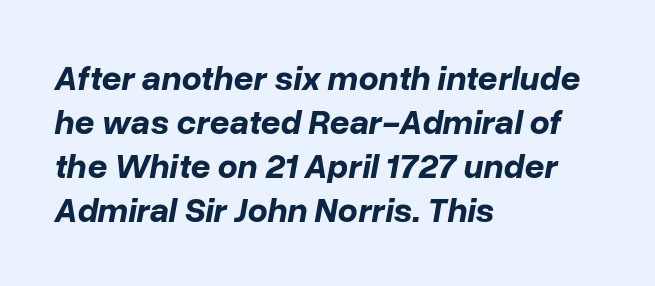
Italic: yes, the glyphs are oblique. These lines are rendered in a variable-pitch font. Decoration check: the copy has no underline. Reading down the column, the eye jumps a familiar distance to each next line. The ragged edge is on the right, which tells us the setting is flush left.
